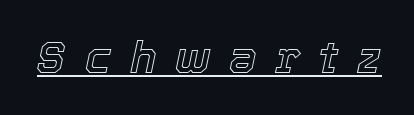
The image shows 44 px text type, italic (leaning right); set unusually wide letter spacing (+0.42 em), underlined; a medium x-height.
